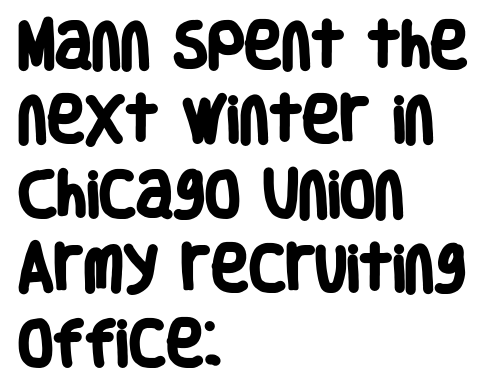
Q: Is the text bold? A: Yes.
Q: Is the typeface a serif or a sans-serif typeface? A: Sans-serif.
Q: Is the text underlined? A: No.
Q: How is the paragraph aligned? A: Left-aligned.
Q: Is the spacing between letters normal or unusually wide? A: Normal.
Q: Is the spacing between lines tight, normal or loose? A: Normal.
Q: Width (condensed, normal, or wide)? A: Condensed.
Q: Stroke contrast? A: Low.
Q: x-height? A: Large.
Q: Monospaced? A: No.
